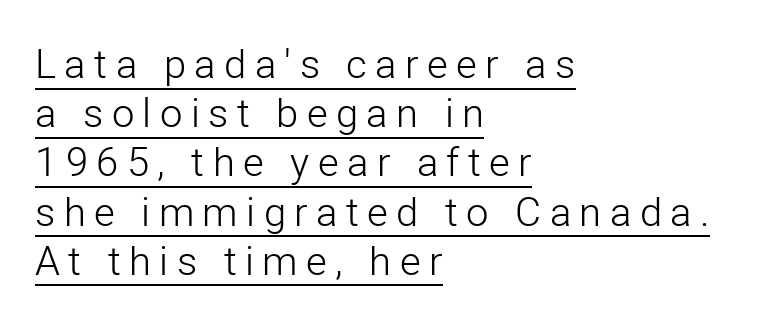
Q: Is the text bold? A: No.
Q: Is the text italic (slanted)? A: No, it is upright.
Q: Is the typeface a serif or a sans-serif typeface? A: Sans-serif.
Q: Is the text underlined? A: Yes.
Q: How is the paragraph aligned? A: Left-aligned.
Q: Is the spacing between letters normal or unusually wide? A: Unusually wide.
Q: Width (condensed, normal, or wide)? A: Normal.
Q: Stroke contrast? A: Low.
Q: x-height? A: Medium.
Q: Monospaced? A: No.
